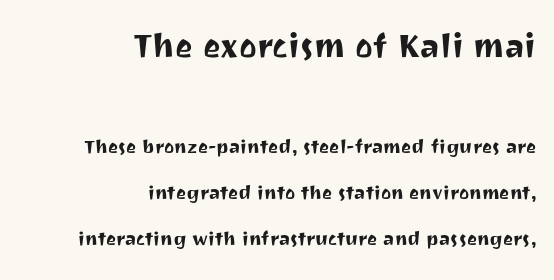
Q: Is the text italic (slanted)? A: No, it is upright.
Q: Is the typeface a serif or a sans-serif typeface? A: Sans-serif.
Q: Is the text underlined? A: No.
Q: How is the paragraph aligned? A: Right-aligned.
Q: Is the spacing between letters normal or unusually wide? A: Normal.
Q: Is the spacing between lines tight, normal or loose? A: Loose.
Q: Which block of text is set in a larger size, the first (top) or the second (bottom)? A: The first (top) one.
Q: Width (condensed, normal, or wide)? A: Normal.
Q: Stroke contrast? A: Medium.
Q: x-height? A: Medium.
Q: Monospaced? A: No.
